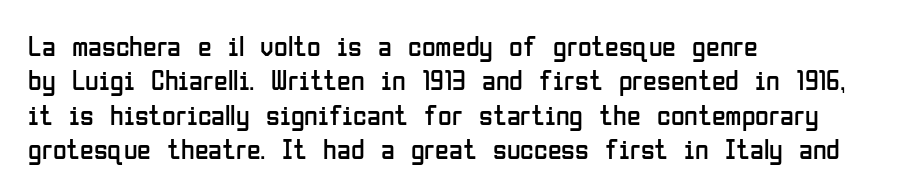
The image shows 28 px regular-weight, condensed sans-serif type, upright; set left-aligned, line spacing 1.23x, normal letter spacing, not underlined; low stroke contrast and a medium x-height.
